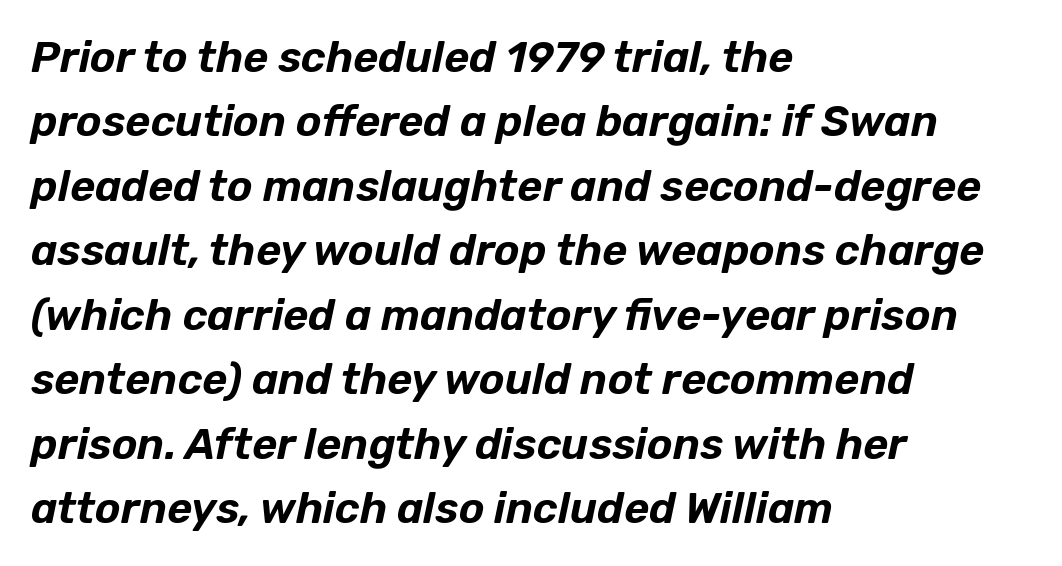
Q: Is the text italic (slanted)? A: Yes, it leans right by about 12 degrees.
Q: Is the text underlined? A: No.
Q: How is the paragraph aligned? A: Left-aligned.
Q: Is the spacing between letters normal or unusually wide? A: Normal.
Q: Is the spacing between lines tight, normal or loose? A: Normal.
Q: Width (condensed, normal, or wide)? A: Normal.
Q: Stroke contrast? A: Low.
Q: x-height? A: Medium.
Q: Monospaced? A: No.
